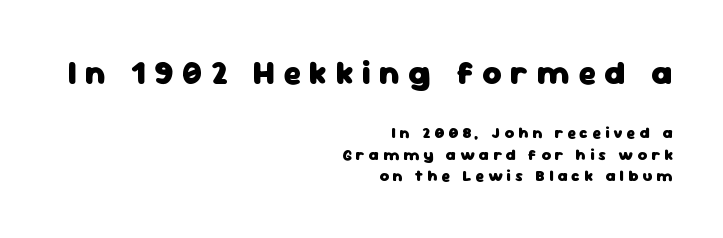
The image shows 33 px heavy sans-serif type, upright; set right-aligned, normal line spacing (1.35x), unusually wide letter spacing (+0.26 em), not underlined; the first (top) block is 2.06x larger; low stroke contrast and a medium x-height.
